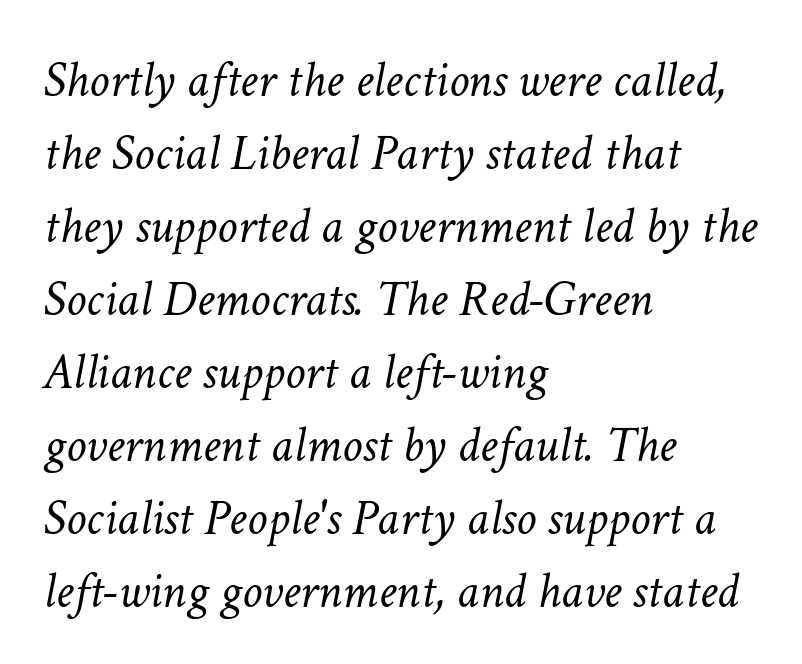
Q: Is the text bold? A: No.
Q: Is the text italic (slanted)? A: Yes, it leans right by about 11 degrees.
Q: Is the text underlined? A: No.
Q: How is the paragraph aligned? A: Left-aligned.
Q: Is the spacing between letters normal or unusually wide? A: Normal.
Q: Is the spacing between lines tight, normal or loose? A: Normal.
Q: Width (condensed, normal, or wide)? A: Normal.
Q: Stroke contrast? A: Low.
Q: x-height? A: Medium.
Q: Monospaced? A: No.
